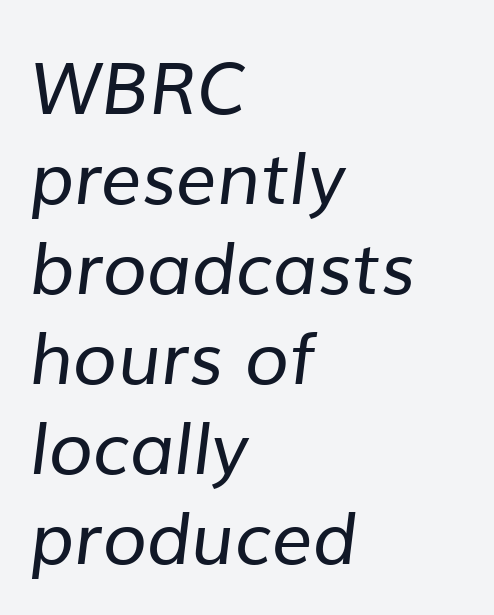
Q: Is the text bold? A: No.
Q: Is the typeface a serif or a sans-serif typeface? A: Sans-serif.
Q: Is the text underlined? A: No.
Q: How is the paragraph aligned? A: Left-aligned.
Q: Is the spacing between letters normal or unusually wide? A: Normal.
Q: Is the spacing between lines tight, normal or loose? A: Normal.
Q: Width (condensed, normal, or wide)? A: Normal.
Q: Stroke contrast? A: Low.
Q: x-height? A: Medium.
Q: Monospaced? A: No.
